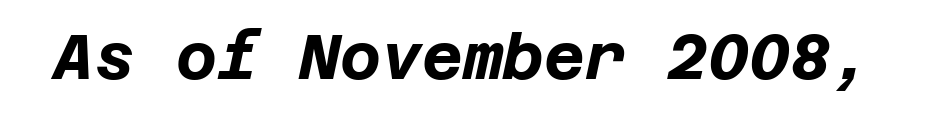
Q: Is the text bold? A: Yes.
Q: Is the text italic (slanted)? A: Yes, it leans right by about 12 degrees.
Q: Is the text underlined? A: No.
Q: Is the spacing between letters normal or unusually wide? A: Normal.
Q: Width (condensed, normal, or wide)? A: Normal.
Q: Stroke contrast? A: Low.
Q: x-height? A: Large.
